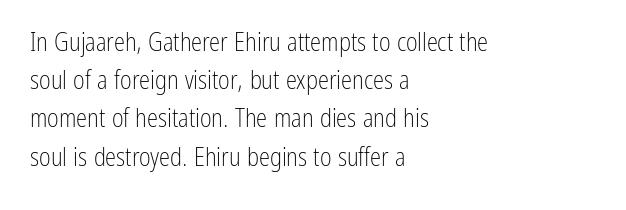
The image shows 25 px text type, upright; set left-aligned, normal line spacing (1.53x), normal letter spacing, not underlined.
